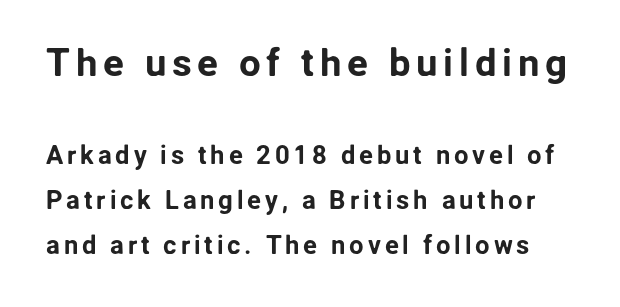
{"serif": "no", "italic": "no", "width": "normal", "stroke_contrast": "low", "x_height": "medium", "monospaced": "no", "underline": "no", "line_spacing_ratio": 1.72, "larger_block": "first", "size_ratio": 1.5, "glyph_px": 39}
